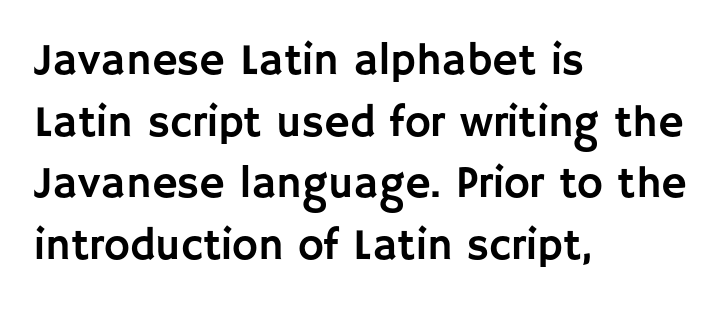
Ordinary non-slanted type is in use. Quick note: underline off. These lines are set flush left with a ragged right edge. Vertically, the passage feels balanced, rows spaced as you'd expect. Each letter keeps its own natural width here, so spacing adapts to shape.
